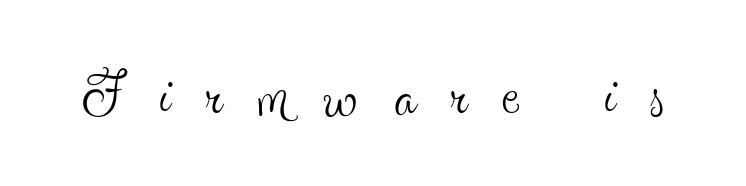
{"serif": "yes", "bold": "no", "weight": "thin", "width": "condensed", "x_height": "small", "monospaced": "no", "underline": "no", "letter_spacing": "wide", "letter_spacing_em": 0.45, "glyph_px": 79}
